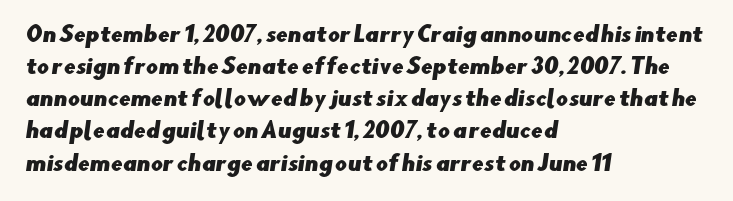
The image shows 21 px text type; set left-aligned, normal line spacing (1.53x), normal letter spacing, not underlined.
